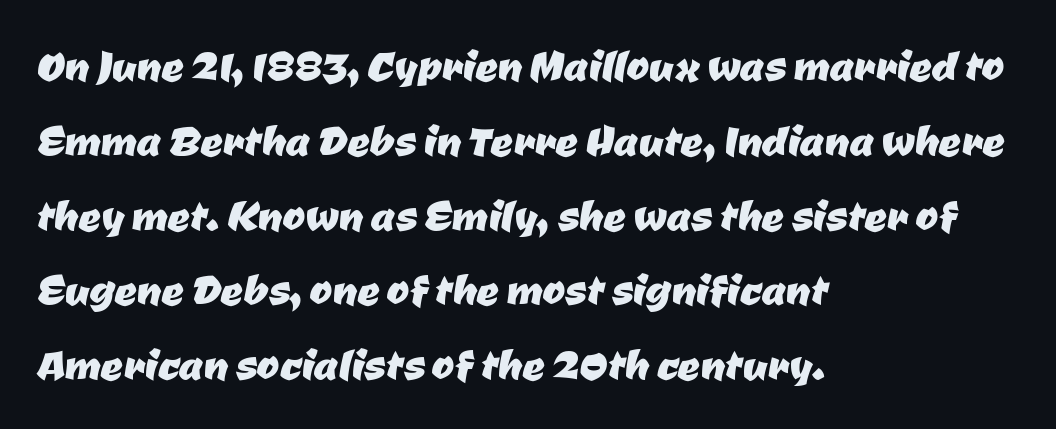
{"serif": "no", "width": "normal", "stroke_contrast": "low", "x_height": "medium", "monospaced": "no", "underline": "no", "align": "left", "line_spacing": "normal", "line_spacing_ratio": 1.36, "letter_spacing": "normal", "letter_spacing_em": 0.0, "glyph_px": 55}
